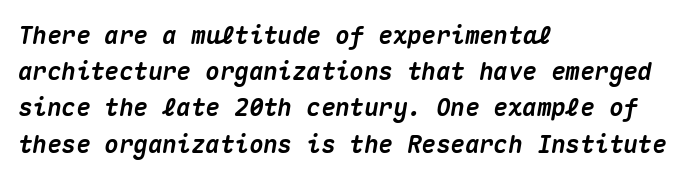
The glyphs look as if they've been sheared to an angle. The typesetter chose a ragged-right arrangement here. On the weight axis this lands at bold, roughly 700. Does extra space separate the letters? No, they use regular spacing. The strip under each line holds only bare page. In terms of leading, this rendering sits right in the middle.
